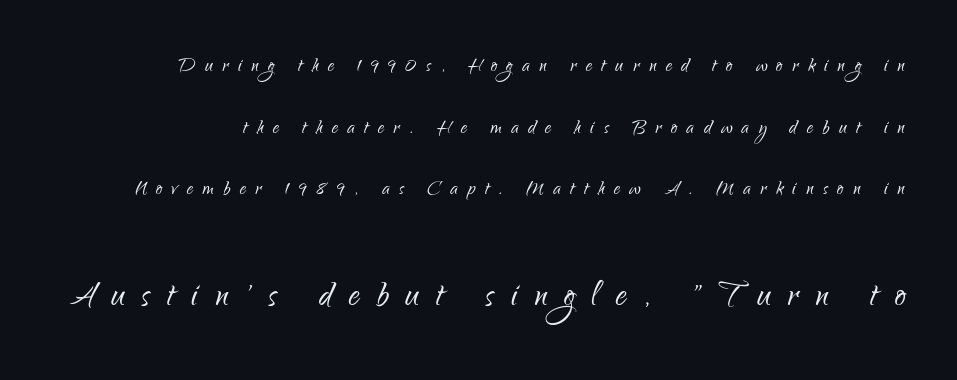
The horizontal fit of the characters is loose and conspicuously gappy. This sample has the flowing, uneven cadence of proportional lettering. Is this a heavy cut? Hardly; it is regular or lighter. No word sits above an underline.
